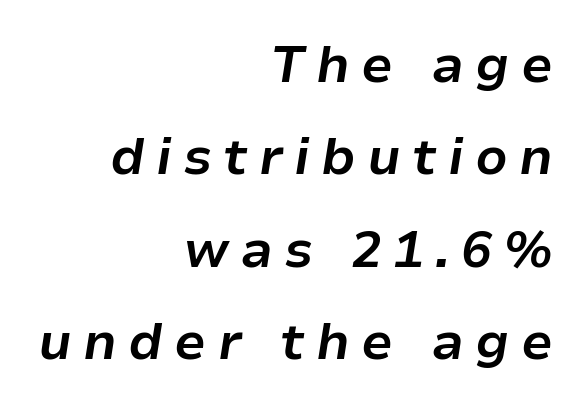
Q: Is the text bold? A: Yes.
Q: Is the text italic (slanted)? A: Yes, it leans right by about 9 degrees.
Q: Is the text underlined? A: No.
Q: How is the paragraph aligned? A: Right-aligned.
Q: Is the spacing between letters normal or unusually wide? A: Unusually wide.
Q: Width (condensed, normal, or wide)? A: Normal.
Q: Stroke contrast? A: Low.
Q: x-height? A: Medium.
Q: Monospaced? A: No.
